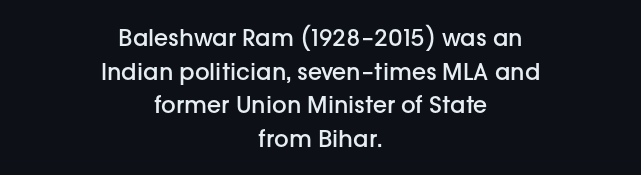
The image shows 23 px text type, upright; set centered, normal line spacing (1.46x), normal letter spacing, not underlined.
